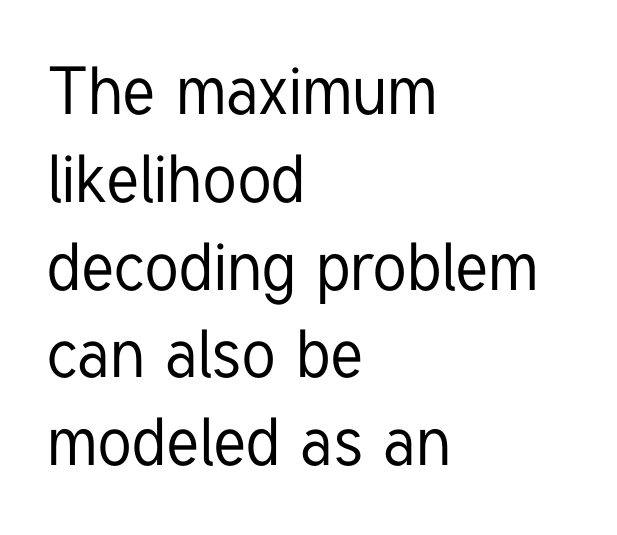
Is the block centered? No — it sits flush against the left margin. The strip under each line holds only bare page. Normally led — the rows are evenly, conventionally spaced. The gaps between neighbouring characters are ordinary and unremarkable. Varying glyph widths throughout — classic text-font behaviour. Designer's note — italics off, roman on.
